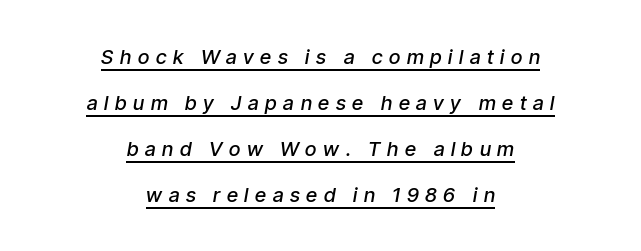
This sample uses an oblique cut, with every glyph tilted off the vertical. The letters are spread apart with noticeably loose tracking. Is there an underline? Yes — a line sits under the letters. One-word summary of the alignment: center.
